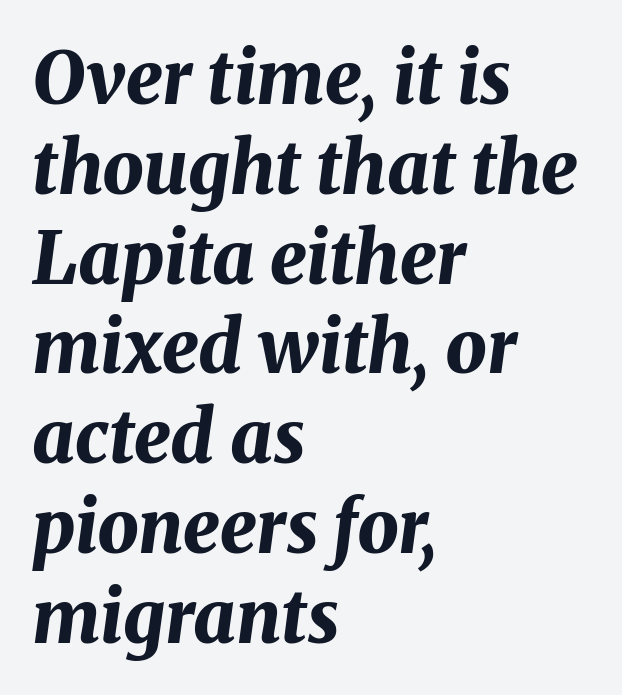
Q: Is the text bold? A: Yes.
Q: Is the text italic (slanted)? A: Yes, it leans right by about 8 degrees.
Q: Is the text underlined? A: No.
Q: How is the paragraph aligned? A: Left-aligned.
Q: Is the spacing between letters normal or unusually wide? A: Normal.
Q: Width (condensed, normal, or wide)? A: Normal.
Q: Stroke contrast? A: Medium.
Q: x-height? A: Medium.
Q: Monospaced? A: No.
